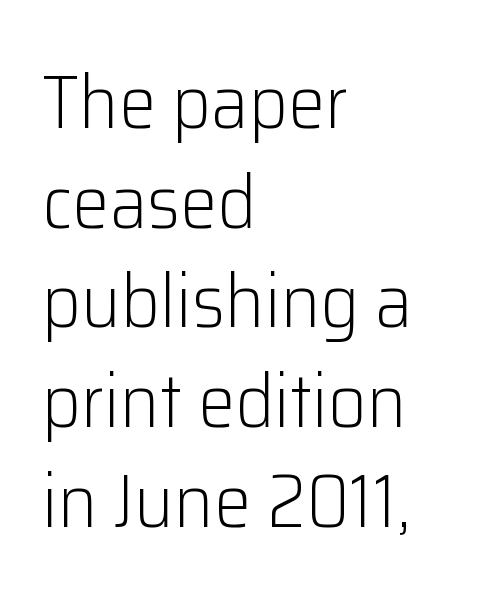
Q: Is the text bold? A: No.
Q: Is the text italic (slanted)? A: No, it is upright.
Q: Is the typeface a serif or a sans-serif typeface? A: Sans-serif.
Q: Is the text underlined? A: No.
Q: How is the paragraph aligned? A: Left-aligned.
Q: Is the spacing between letters normal or unusually wide? A: Normal.
Q: Is the spacing between lines tight, normal or loose? A: Normal.
Q: Width (condensed, normal, or wide)? A: Normal.
Q: Stroke contrast? A: Low.
Q: x-height? A: Medium.
Q: Monospaced? A: No.
